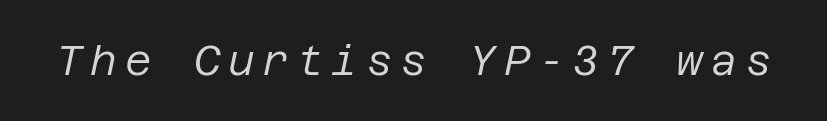
The image shows 41 px regular-weight type, italic (leaning right); set not underlined; low stroke contrast and a large x-height.
